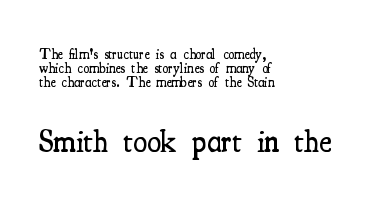
Between one letter and the next there's only the usual sliver of space. Descenders are the only things crossing below the line. Stroke terminals: seriffed. The lettering holds an erect, upright posture throughout.
